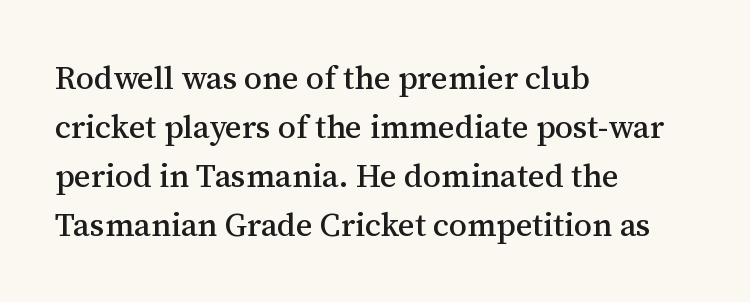
The image shows 32 px serif type, upright; set left-aligned, normal line spacing (1.53x), normal letter spacing, not underlined; medium stroke contrast and a medium x-height.
